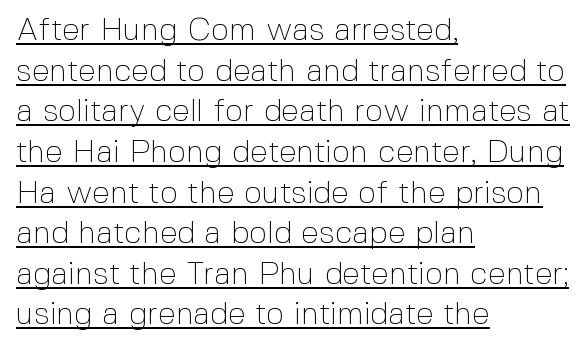
{"serif": "no", "italic": "no", "bold": "no", "weight": "thin", "width": "normal", "x_height": "medium", "monospaced": "no", "underline": "yes", "align": "left", "line_spacing": "normal", "line_spacing_ratio": 1.27, "letter_spacing": "normal", "letter_spacing_em": 0.0, "glyph_px": 32}
